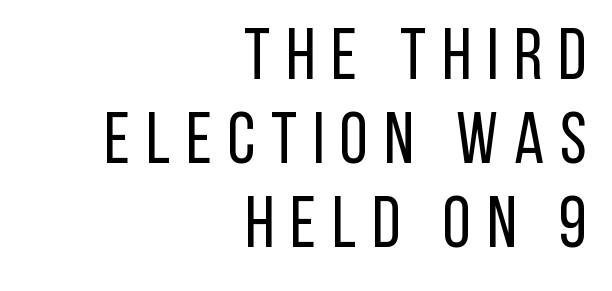
The image shows 72 px regular-weight, condensed sans-serif type, upright; set right-aligned, line spacing 1.17x, unusually wide letter spacing (+0.22 em), not underlined; low stroke contrast and a large x-height.
